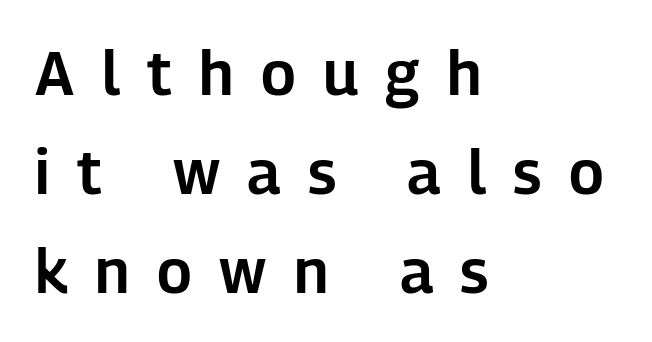
Q: Is the text italic (slanted)? A: No, it is upright.
Q: Is the typeface a serif or a sans-serif typeface? A: Sans-serif.
Q: Is the text underlined? A: No.
Q: How is the paragraph aligned? A: Left-aligned.
Q: Is the spacing between letters normal or unusually wide? A: Unusually wide.
Q: Is the spacing between lines tight, normal or loose? A: Normal.
Q: Width (condensed, normal, or wide)? A: Normal.
Q: Stroke contrast? A: Low.
Q: x-height? A: Medium.
Q: Monospaced? A: No.
